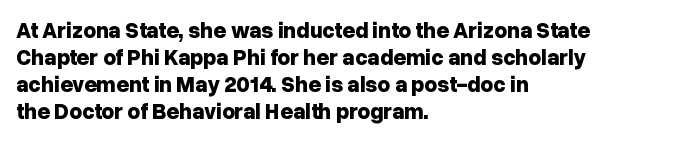
A typesetter would mark this as roman, not italic. What stands out about the letter spacing? Nothing — it is the standard amount. The baseline area is clear. Caption: bold face, heavy strokes.
